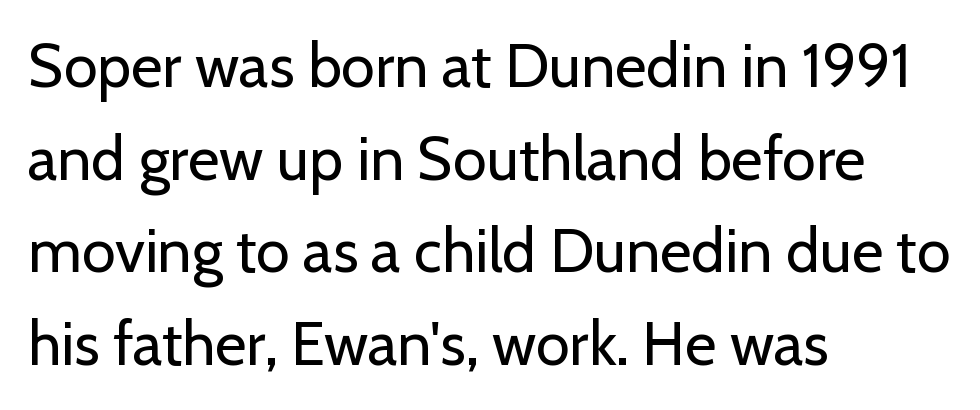
{"serif": "no", "italic": "no", "bold": "no", "weight": "regular", "width": "normal", "stroke_contrast": "low", "x_height": "medium", "monospaced": "no", "underline": "no", "align": "left", "line_spacing": "normal", "line_spacing_ratio": 1.52, "letter_spacing": "normal", "letter_spacing_em": 0.0, "glyph_px": 61}
